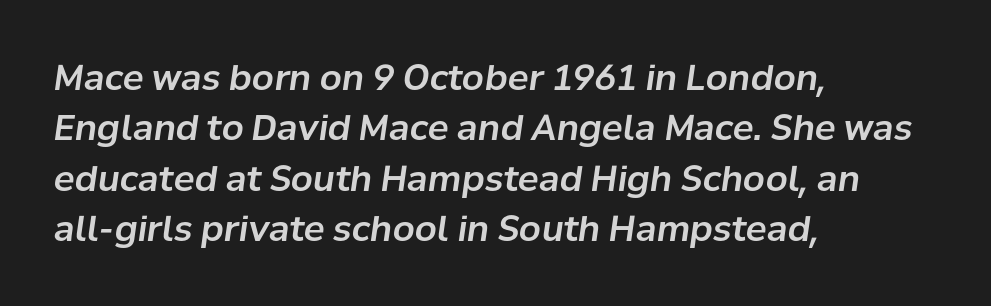
Q: Is the text italic (slanted)? A: Yes, it leans right by about 8 degrees.
Q: Is the text underlined? A: No.
Q: How is the paragraph aligned? A: Left-aligned.
Q: Is the spacing between letters normal or unusually wide? A: Normal.
Q: Is the spacing between lines tight, normal or loose? A: Normal.
Q: Width (condensed, normal, or wide)? A: Normal.
Q: Stroke contrast? A: Low.
Q: x-height? A: Medium.
Q: Monospaced? A: No.
